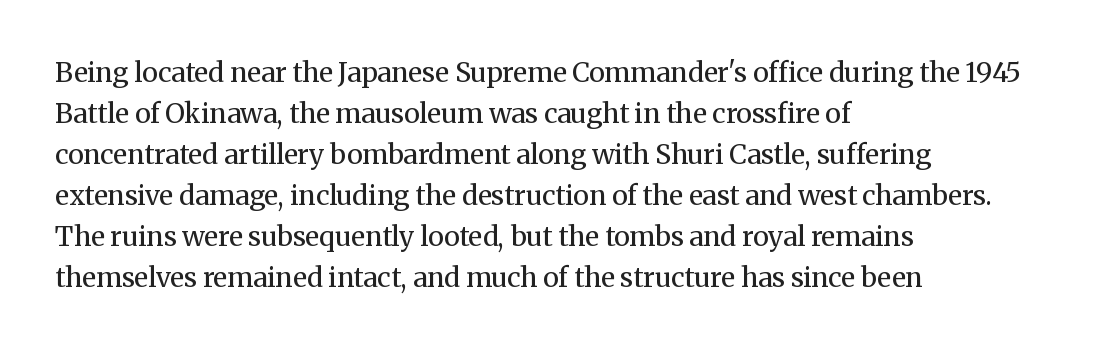
On a weight scale, this lands at 450 or below. The passage shown has conventional tracking throughout. A normal amount of white space separates one row of letters from the next. The rag falls on the right side of this text block.
